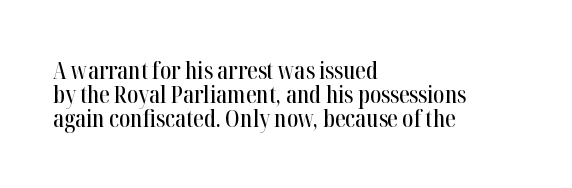
Decoration check: the copy has no underline. Words appear dense and cohesive because spacing is normal. The font's upright variant was chosen for this text. Leading: reduced. Each line starts at the same left margin while the right side varies.
